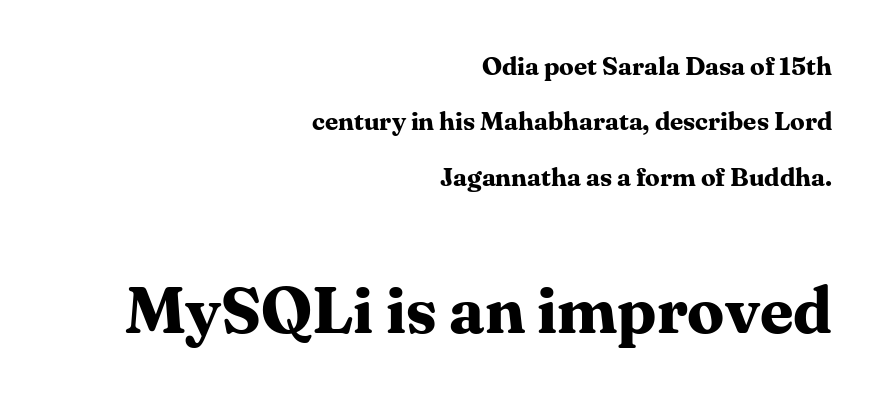
{"serif": "yes", "italic": "no", "bold": "yes", "weight": "bold", "width": "normal", "stroke_contrast": "medium", "x_height": "medium", "monospaced": "no", "underline": "no", "align": "right", "line_spacing": "loose", "line_spacing_ratio": 2.13, "letter_spacing": "normal", "letter_spacing_em": 0.0, "larger_block": "second", "size_ratio": 2.54, "glyph_px": 66}
